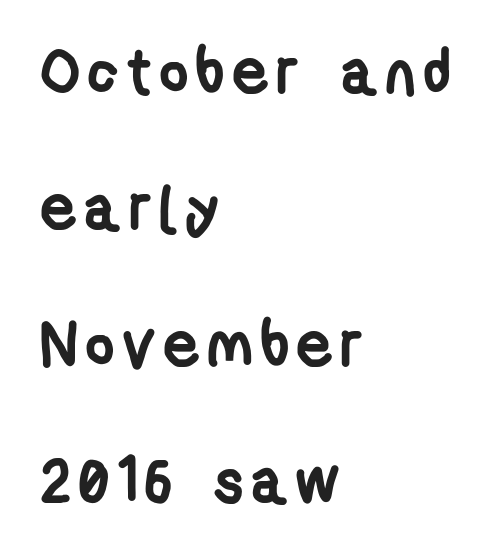
The image shows 64 px semibold, condensed sans-serif type; set left-aligned, loose line spacing (2.13x), not underlined; low stroke contrast and a medium x-height.
